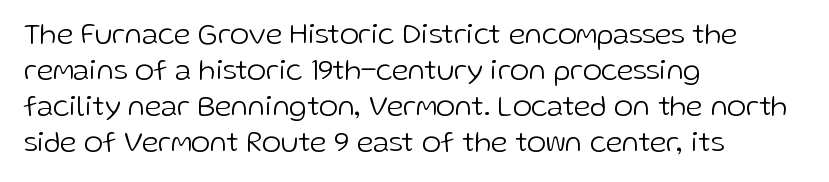
Q: Is the text bold? A: No.
Q: Is the text italic (slanted)? A: No, it is upright.
Q: Is the typeface a serif or a sans-serif typeface? A: Sans-serif.
Q: Is the text underlined? A: No.
Q: How is the paragraph aligned? A: Left-aligned.
Q: Is the spacing between letters normal or unusually wide? A: Normal.
Q: Width (condensed, normal, or wide)? A: Normal.
Q: Stroke contrast? A: Low.
Q: x-height? A: Medium.
Q: Monospaced? A: No.
